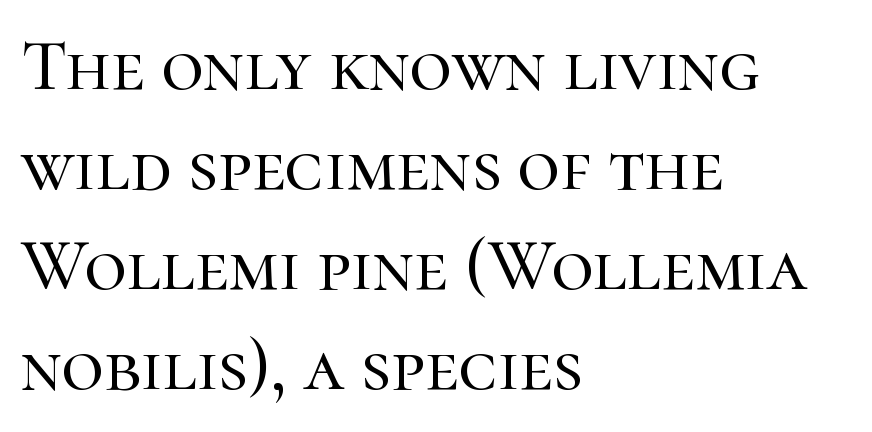
Q: Is the text italic (slanted)? A: No, it is upright.
Q: Is the typeface a serif or a sans-serif typeface? A: Serif.
Q: Is the text underlined? A: No.
Q: How is the paragraph aligned? A: Left-aligned.
Q: Is the spacing between letters normal or unusually wide? A: Normal.
Q: Is the spacing between lines tight, normal or loose? A: Normal.
Q: Width (condensed, normal, or wide)? A: Normal.
Q: Stroke contrast? A: High.
Q: x-height? A: Medium.
Q: Monospaced? A: No.
